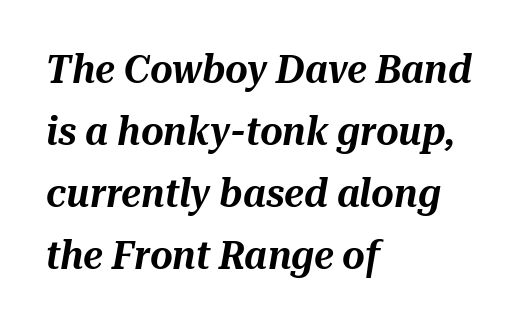
Q: Is the text italic (slanted)? A: Yes, it leans right by about 10 degrees.
Q: Is the text underlined? A: No.
Q: How is the paragraph aligned? A: Left-aligned.
Q: Is the spacing between letters normal or unusually wide? A: Normal.
Q: Is the spacing between lines tight, normal or loose? A: Normal.
Q: Width (condensed, normal, or wide)? A: Normal.
Q: Stroke contrast? A: Medium.
Q: x-height? A: Medium.
Q: Monospaced? A: No.
